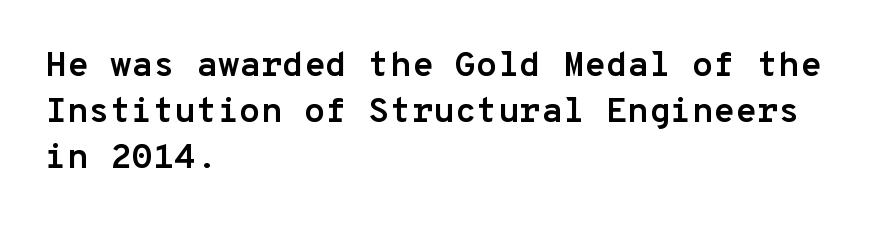
Q: Is the text bold? A: Yes.
Q: Is the text italic (slanted)? A: No, it is upright.
Q: Is the typeface a serif or a sans-serif typeface? A: Sans-serif.
Q: Is the text underlined? A: No.
Q: How is the paragraph aligned? A: Left-aligned.
Q: Is the spacing between letters normal or unusually wide? A: Normal.
Q: Is the spacing between lines tight, normal or loose? A: Normal.
Q: Width (condensed, normal, or wide)? A: Normal.
Q: Stroke contrast? A: Low.
Q: x-height? A: Medium.
Q: Monospaced? A: Yes.
